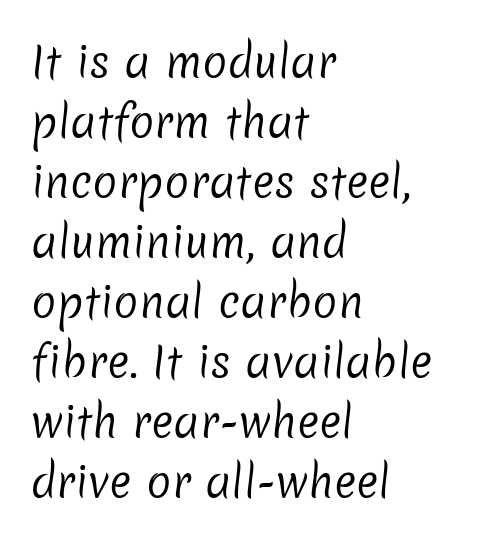
The image shows 42 px regular-weight sans-serif type; set left-aligned, normal line spacing (1.43x), normal letter spacing, not underlined; low stroke contrast and a medium x-height.
